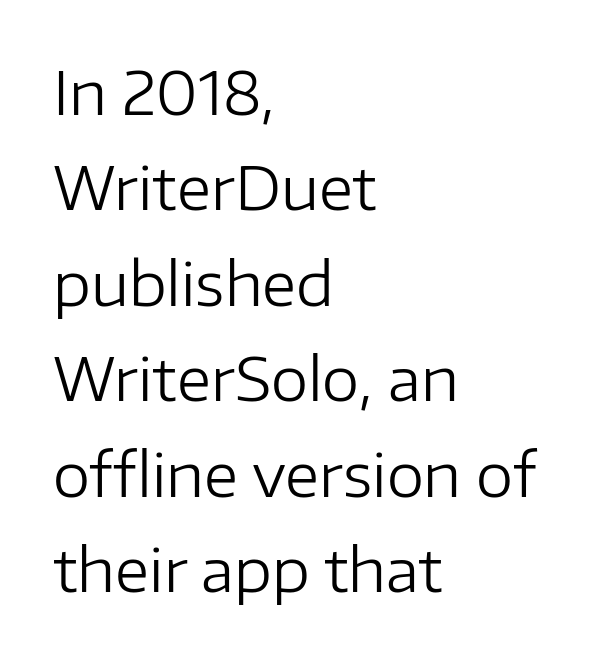
Q: Is the text bold? A: No.
Q: Is the text italic (slanted)? A: No, it is upright.
Q: Is the typeface a serif or a sans-serif typeface? A: Sans-serif.
Q: Is the text underlined? A: No.
Q: How is the paragraph aligned? A: Left-aligned.
Q: Is the spacing between letters normal or unusually wide? A: Normal.
Q: Is the spacing between lines tight, normal or loose? A: Normal.
Q: Width (condensed, normal, or wide)? A: Normal.
Q: Stroke contrast? A: Low.
Q: x-height? A: Medium.
Q: Monospaced? A: No.
